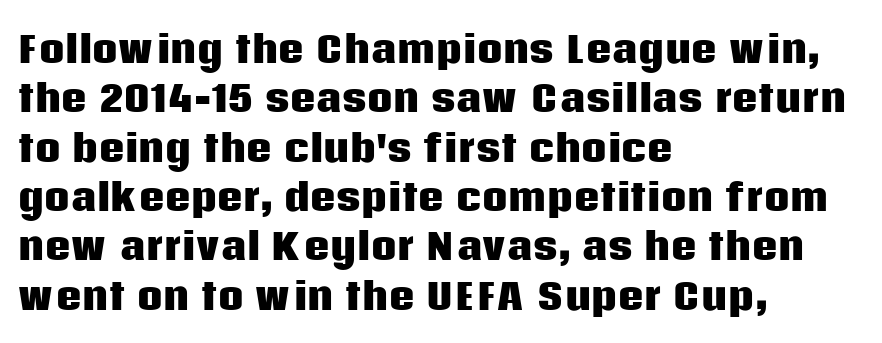
{"serif": "no", "italic": "no", "bold": "yes", "weight": "heavy", "width": "normal", "stroke_contrast": "low", "x_height": "large", "monospaced": "no", "underline": "no", "align": "left", "line_spacing": "normal", "line_spacing_ratio": 1.37, "letter_spacing": "normal", "letter_spacing_em": 0.0, "glyph_px": 36}
